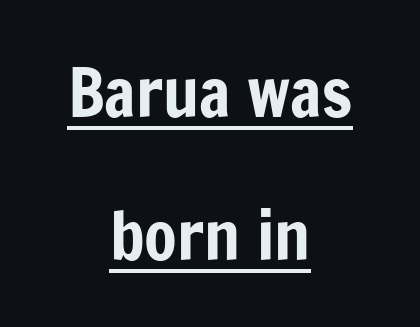
The image shows 67 px condensed sans-serif type, upright; set centered, loose line spacing (2.13x), normal letter spacing, underlined; low stroke contrast and a medium x-height.
